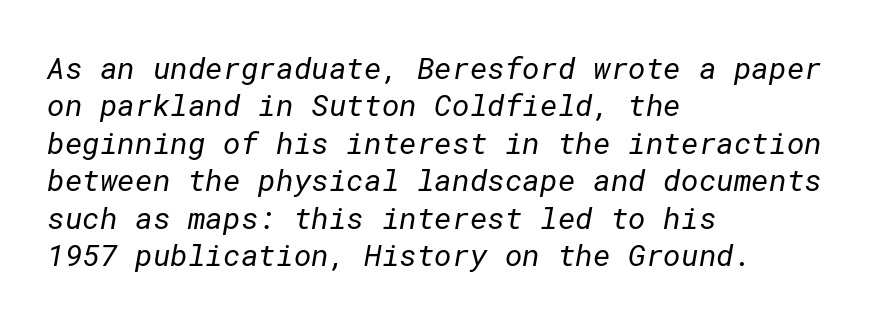
Q: Is the text bold? A: No.
Q: Is the typeface a serif or a sans-serif typeface? A: Sans-serif.
Q: Is the text underlined? A: No.
Q: How is the paragraph aligned? A: Left-aligned.
Q: Is the spacing between letters normal or unusually wide? A: Normal.
Q: Is the spacing between lines tight, normal or loose? A: Normal.
Q: Width (condensed, normal, or wide)? A: Normal.
Q: Stroke contrast? A: Low.
Q: x-height? A: Medium.
